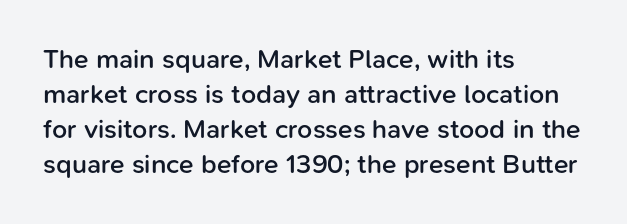
The image shows 27 px text type, upright; set left-aligned, normal line spacing (1.3x), normal letter spacing, not underlined.
